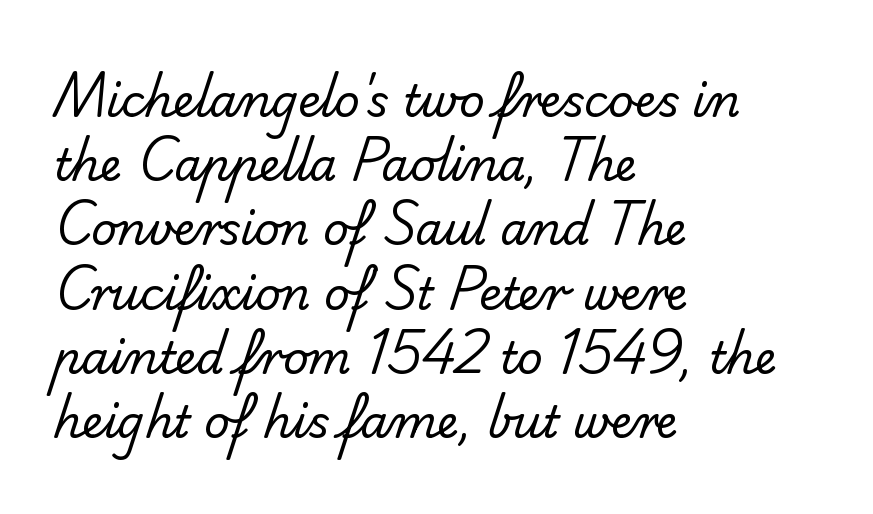
{"serif": "no", "bold": "no", "weight": "regular", "width": "normal", "stroke_contrast": "low", "x_height": "small", "monospaced": "no", "underline": "no", "align": "left", "line_spacing": "normal", "line_spacing_ratio": 1.46, "letter_spacing": "normal", "letter_spacing_em": 0.0, "glyph_px": 44}
